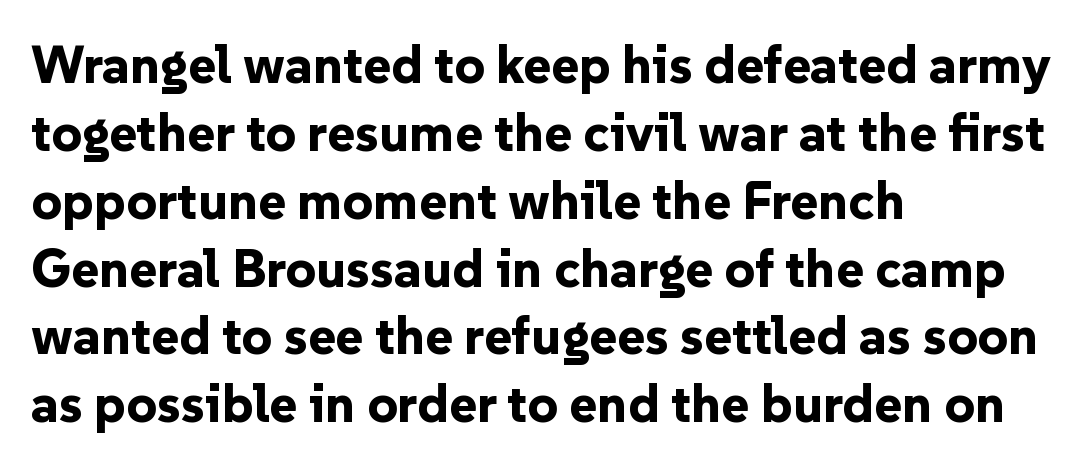
{"serif": "no", "italic": "no", "bold": "yes", "weight": "bold", "width": "normal", "stroke_contrast": "low", "x_height": "medium", "monospaced": "no", "underline": "no", "align": "left", "line_spacing": "normal", "line_spacing_ratio": 1.28, "letter_spacing": "normal", "letter_spacing_em": 0.0, "glyph_px": 53}
